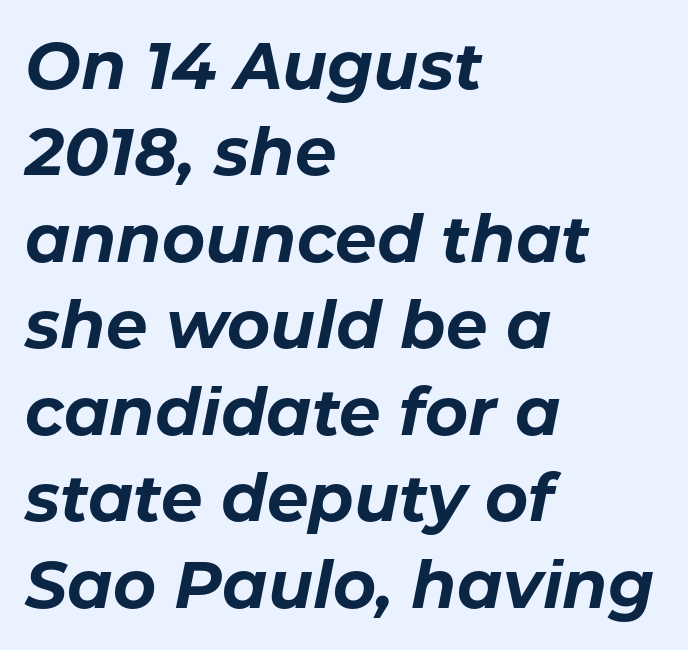
{"italic": "yes", "lean": "right", "slant_degrees": 11, "bold": "yes", "weight": "bold", "width": "normal", "stroke_contrast": "low", "x_height": "medium", "monospaced": "no", "underline": "no", "align": "left", "line_spacing": "normal", "line_spacing_ratio": 1.31, "letter_spacing": "normal", "letter_spacing_em": 0.0, "glyph_px": 66}
